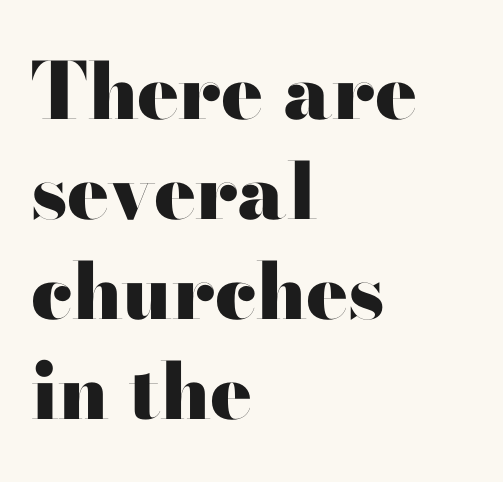
Chunky letters — that's bold for sure. You can tell from the bare stems that sans-serif type was used. How would I describe the line gaps? Plain and ordinary. Nobody touched the tracking dial on this one. Is the block centered? No — it sits flush against the left margin. This is roman type, the default non-slanted kind.
